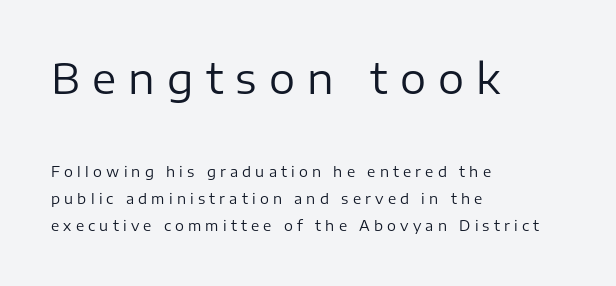
Caption: multi-line text, flush left, ragged right. You get the large type first, then a drop to smaller type. The letters stand straight up with perfectly vertical stems. Heaviness? Minimal to ordinary, like unemphasized prose.
